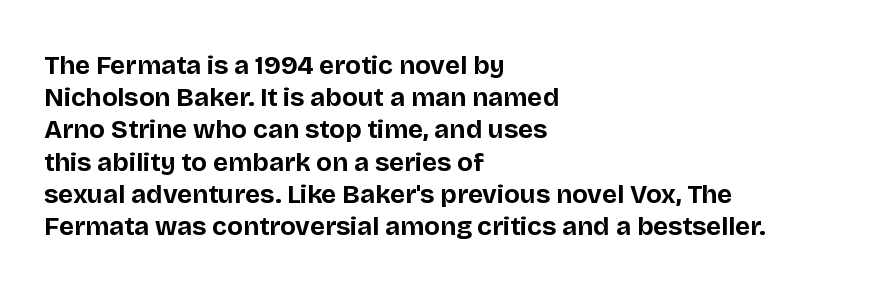
{"italic": "no", "bold": "yes", "underline": "no", "align": "left", "line_spacing_ratio": 1.24, "letter_spacing": "normal", "letter_spacing_em": 0.0, "glyph_px": 26}
